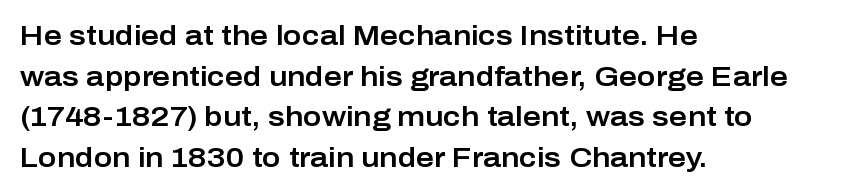
Q: Is the text italic (slanted)? A: No, it is upright.
Q: Is the typeface a serif or a sans-serif typeface? A: Sans-serif.
Q: Is the text underlined? A: No.
Q: How is the paragraph aligned? A: Left-aligned.
Q: Is the spacing between letters normal or unusually wide? A: Normal.
Q: Is the spacing between lines tight, normal or loose? A: Normal.
Q: Width (condensed, normal, or wide)? A: Normal.
Q: Stroke contrast? A: Low.
Q: x-height? A: Medium.
Q: Monospaced? A: No.
